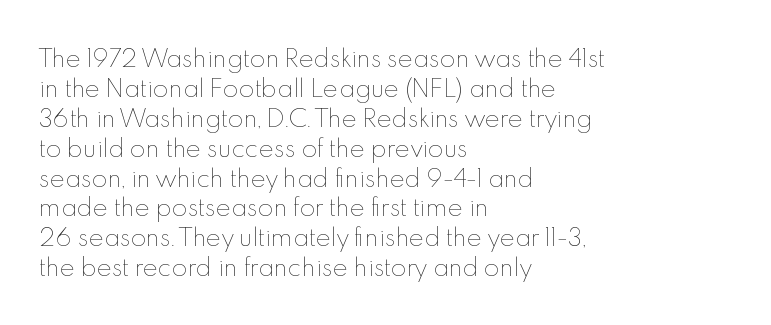
The image shows 23 px text type, upright; set left-aligned, normal line spacing (1.3x), normal letter spacing, not underlined.
